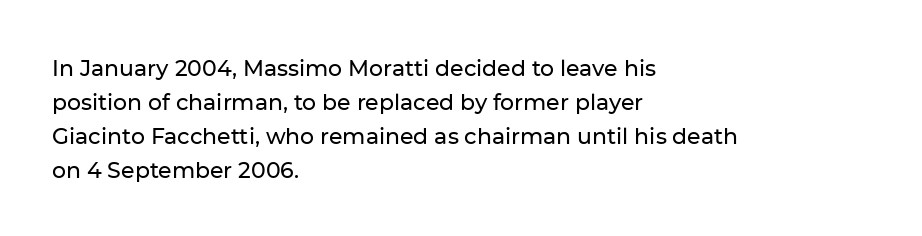
Q: Is the text italic (slanted)? A: No, it is upright.
Q: Is the text underlined? A: No.
Q: How is the paragraph aligned? A: Left-aligned.
Q: Is the spacing between letters normal or unusually wide? A: Normal.
Q: Is the spacing between lines tight, normal or loose? A: Normal.
